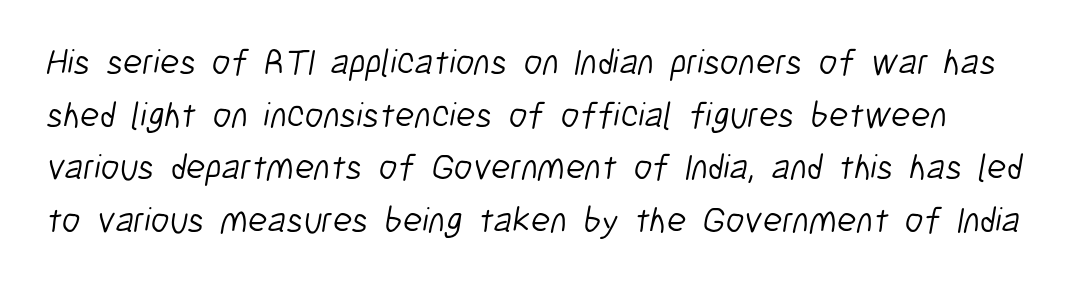
Q: Is the text bold? A: No.
Q: Is the typeface a serif or a sans-serif typeface? A: Sans-serif.
Q: Is the text underlined? A: No.
Q: Is the spacing between letters normal or unusually wide? A: Normal.
Q: Is the spacing between lines tight, normal or loose? A: Normal.
Q: Width (condensed, normal, or wide)? A: Condensed.
Q: Stroke contrast? A: Low.
Q: x-height? A: Medium.
Q: Monospaced? A: No.
